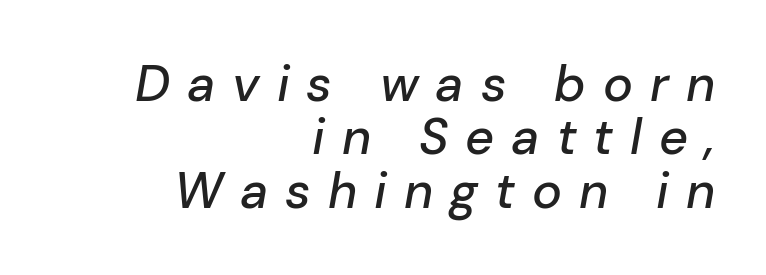
Q: Is the text italic (slanted)? A: Yes, it leans right by about 10 degrees.
Q: Is the text underlined? A: No.
Q: How is the paragraph aligned? A: Right-aligned.
Q: Is the spacing between letters normal or unusually wide? A: Unusually wide.
Q: Is the spacing between lines tight, normal or loose? A: Tight.
Q: Width (condensed, normal, or wide)? A: Normal.
Q: Stroke contrast? A: Low.
Q: x-height? A: Medium.
Q: Monospaced? A: No.
